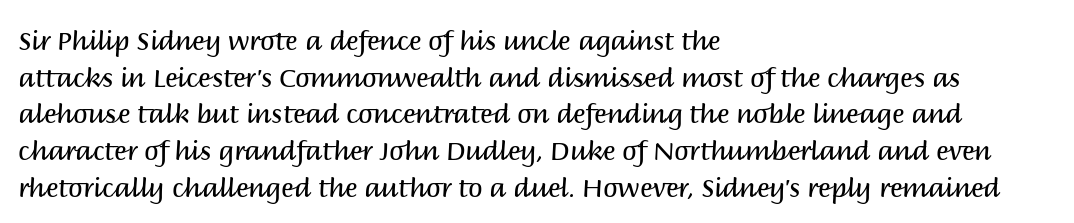
In CSS terms this would be text-align: left. The words here are not underlined. The font is comparable to plain body text, perhaps lighter. The vertical gap from one line to the next is medium. Compared with typical body copy, the letter spacing here is the same.
